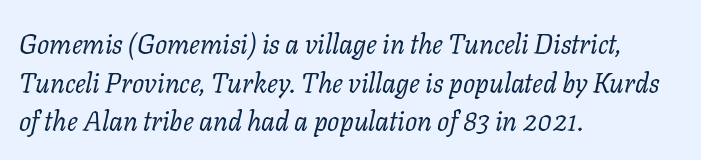
The image shows 27 px text type, italic (leaning right); set left-aligned, normal line spacing (1.43x), normal letter spacing, not underlined.
